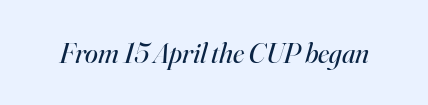
The image shows 29 px regular-weight serif type, italic (leaning right); set normal letter spacing, not underlined; high stroke contrast and a small x-height.
